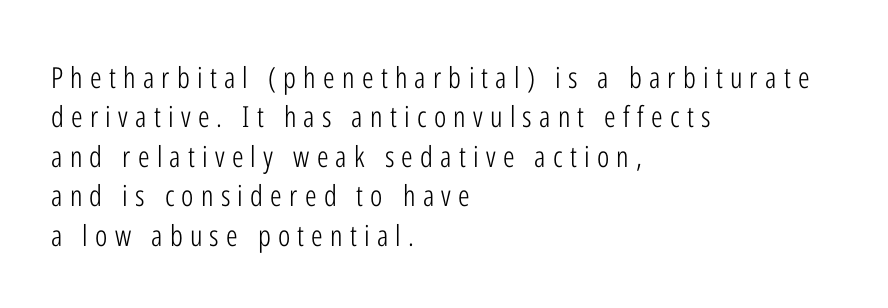
Alignment: flush left. Proportional: the letters do not fall into vertical columns. Is there any slant? The stems are plumb. Display-style spreading of the glyphs; the letterfit is very open.
